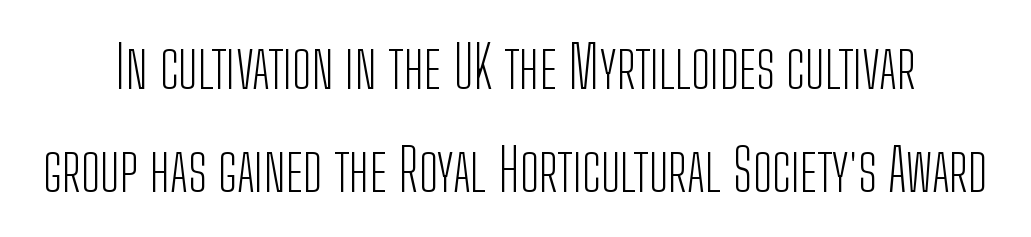
{"serif": "no", "italic": "no", "bold": "no", "weight": "light", "width": "condensed", "stroke_contrast": "low", "x_height": "medium", "monospaced": "no", "underline": "no", "line_spacing_ratio": 1.78, "letter_spacing": "normal", "letter_spacing_em": 0.0, "glyph_px": 58}
